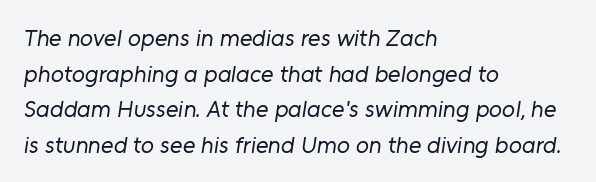
The image shows 24 px text type; set left-aligned, normal line spacing (1.48x), normal letter spacing, not underlined.
